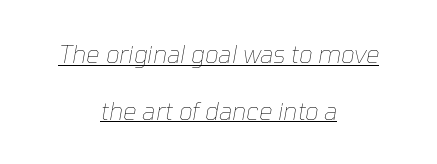
The image shows 24 px text type, italic (leaning right); set centered, loose line spacing (2.36x), normal letter spacing, underlined.
